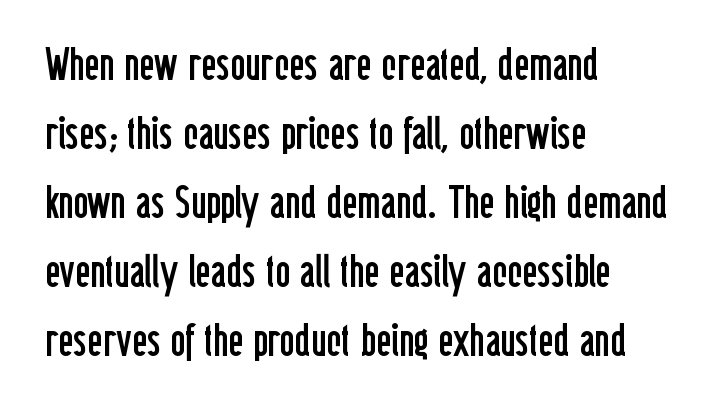
{"serif": "no", "italic": "no", "bold": "no", "weight": "regular", "width": "condensed", "stroke_contrast": "low", "x_height": "medium", "monospaced": "no", "underline": "no", "align": "left", "line_spacing": "normal", "line_spacing_ratio": 1.5, "letter_spacing": "normal", "letter_spacing_em": 0.0, "glyph_px": 46}
